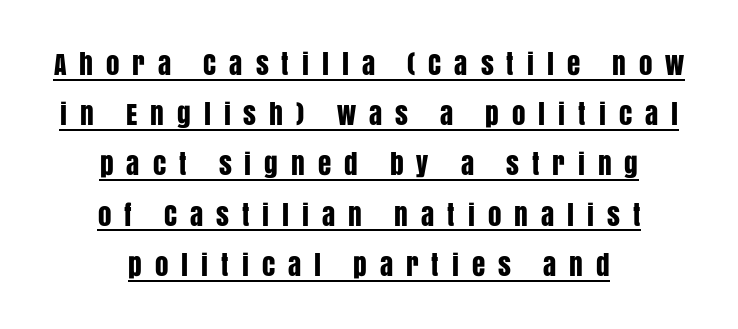
The image shows 27 px text type, upright; set centered, line spacing 1.86x, unusually wide letter spacing (+0.48 em), underlined.
